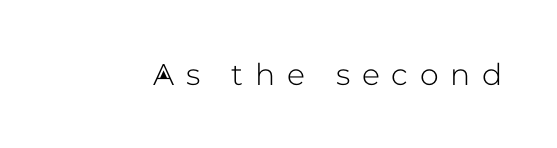
{"serif": "no", "italic": "no", "width": "normal", "stroke_contrast": "low", "x_height": "medium", "monospaced": "no", "underline": "no", "letter_spacing": "wide", "letter_spacing_em": 0.39, "glyph_px": 30}
